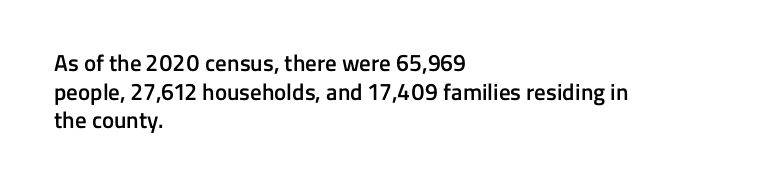
{"italic": "no", "bold": "semi", "underline": "no", "align": "left", "line_spacing_ratio": 1.24, "letter_spacing": "normal", "letter_spacing_em": 0.0, "glyph_px": 23}
